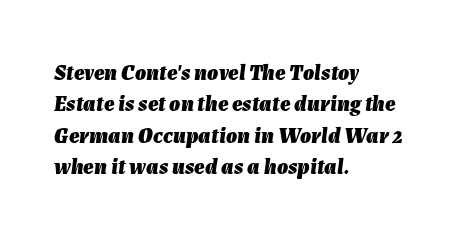
A typesetter would call this leading conventional body-copy spacing. The line texture is even and compact thanks to regular tracking. The typesetting leans heavy: a genuine bold. Compared with ordinary roman type, these characters are visibly tilted.
